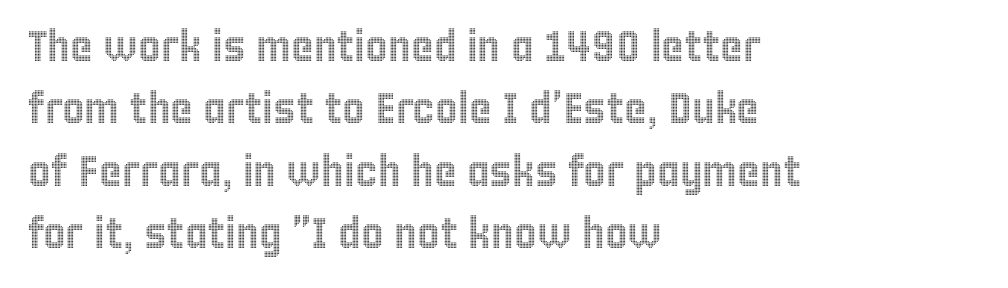
Q: Is the text italic (slanted)? A: No, it is upright.
Q: Is the text underlined? A: No.
Q: How is the paragraph aligned? A: Left-aligned.
Q: Is the spacing between letters normal or unusually wide? A: Normal.
Q: Is the spacing between lines tight, normal or loose? A: Normal.
Q: Width (condensed, normal, or wide)? A: Condensed.
Q: x-height? A: Large.
Q: Monospaced? A: No.
